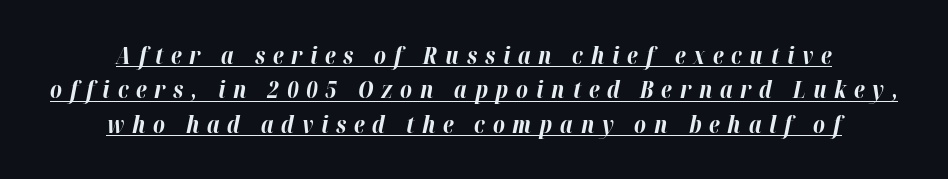
On the weight axis this lands at bold, roughly 700. This sample keeps an unexceptional amount of space between lines. Both edges are ragged and mirror each other, which tells us the setting is centered. Each line of the rendering has a horizontal stroke beneath the glyphs. The letterforms stand isolated, each surrounded by extra space. Every character sits at an angle, as italics do.
